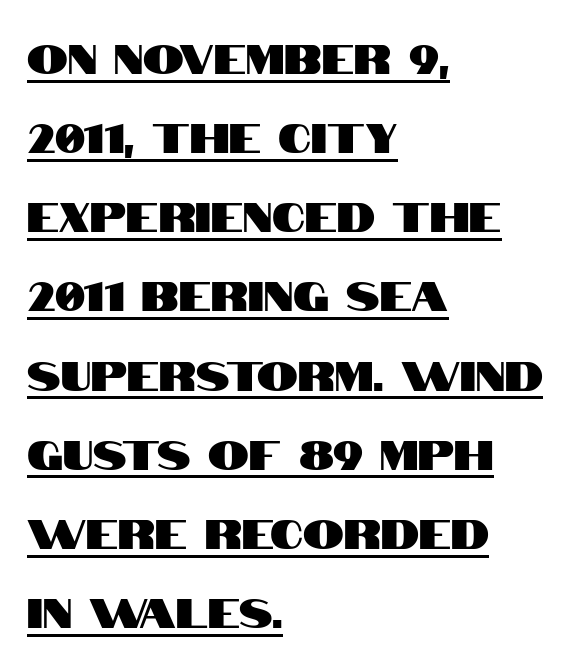
Q: Is the text italic (slanted)? A: No, it is upright.
Q: Is the typeface a serif or a sans-serif typeface? A: Sans-serif.
Q: Is the text underlined? A: Yes.
Q: How is the paragraph aligned? A: Left-aligned.
Q: Is the spacing between letters normal or unusually wide? A: Normal.
Q: Is the spacing between lines tight, normal or loose? A: Loose.
Q: Width (condensed, normal, or wide)? A: Condensed.
Q: Stroke contrast? A: High.
Q: x-height? A: Large.
Q: Monospaced? A: No.
